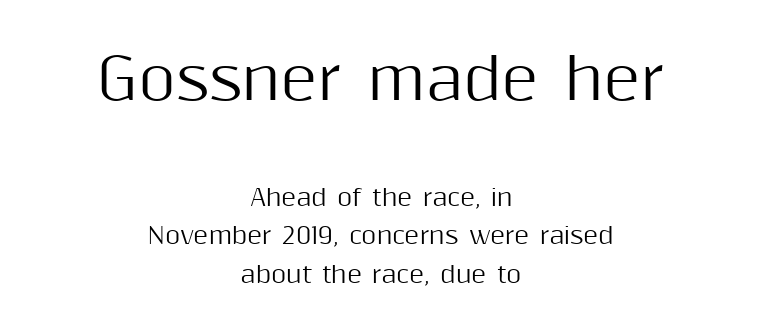
The image shows 57 px sans-serif type, upright; set centered, normal line spacing (1.66x), normal letter spacing, not underlined; the first (top) block is 2.48x larger; medium stroke contrast and a medium x-height.
